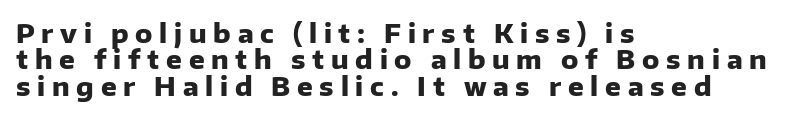
{"italic": "no", "bold": "yes", "underline": "no", "align": "left", "line_spacing": "tight", "line_spacing_ratio": 1.01, "letter_spacing": "wide", "letter_spacing_em": 0.26, "glyph_px": 26}
